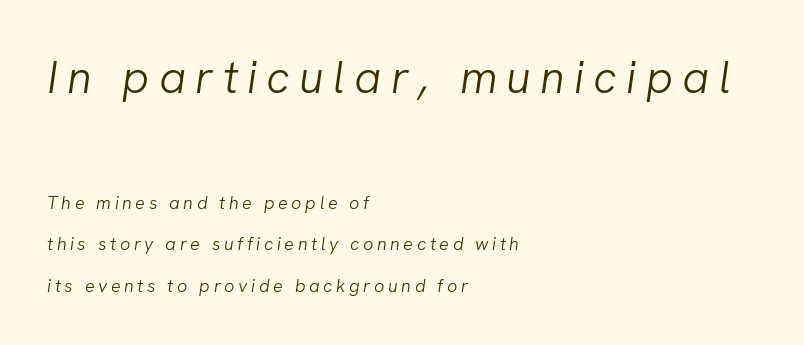
The image shows 46 px light type, italic (leaning right); set left-aligned, loose line spacing (2.32x), unusually wide letter spacing (+0.2 em), not underlined; the first (top) block is 2.56x larger; low stroke contrast and a medium x-height.
